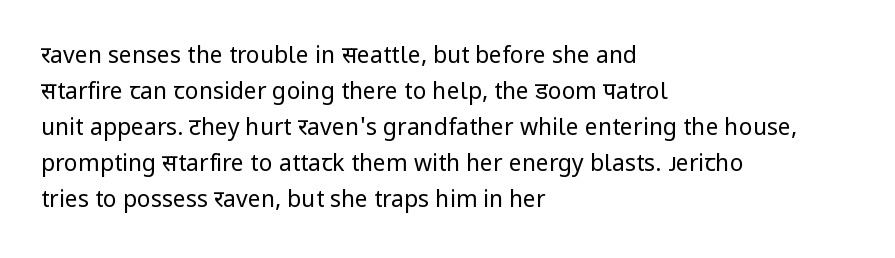
The image shows 23 px text type, upright; set left-aligned, normal line spacing (1.56x), normal letter spacing, not underlined.
